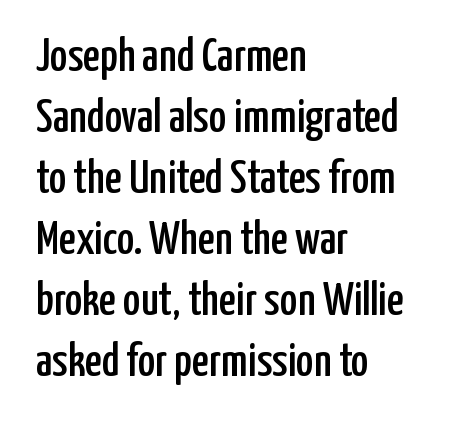
Q: Is the text italic (slanted)? A: No, it is upright.
Q: Is the typeface a serif or a sans-serif typeface? A: Sans-serif.
Q: Is the text underlined? A: No.
Q: How is the paragraph aligned? A: Left-aligned.
Q: Is the spacing between letters normal or unusually wide? A: Normal.
Q: Is the spacing between lines tight, normal or loose? A: Normal.
Q: Width (condensed, normal, or wide)? A: Condensed.
Q: Stroke contrast? A: Low.
Q: x-height? A: Medium.
Q: Monospaced? A: No.
